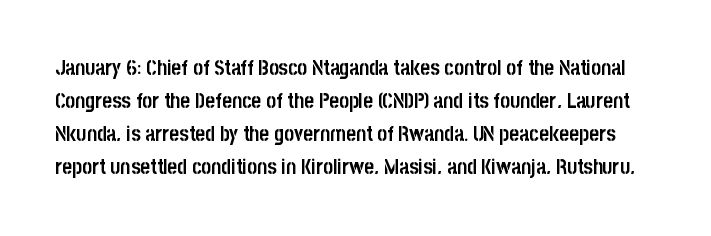
Thick stems and heavy bowls — unmistakably bold. The passage shown is not underscored anywhere. A typesetter would call this zero additional tracking. It's the straight-up-and-down kind of type. The leading is moderate, giving the passage an even texture.
